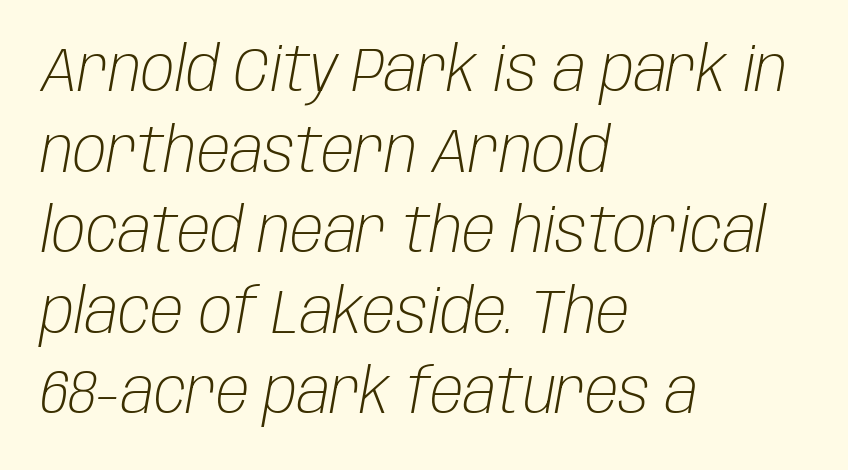
Q: Is the text bold? A: No.
Q: Is the text italic (slanted)? A: Yes, it leans right by about 10 degrees.
Q: Is the text underlined? A: No.
Q: How is the paragraph aligned? A: Left-aligned.
Q: Is the spacing between letters normal or unusually wide? A: Normal.
Q: Is the spacing between lines tight, normal or loose? A: Normal.
Q: Width (condensed, normal, or wide)? A: Condensed.
Q: Stroke contrast? A: Low.
Q: x-height? A: Large.
Q: Monospaced? A: No.
